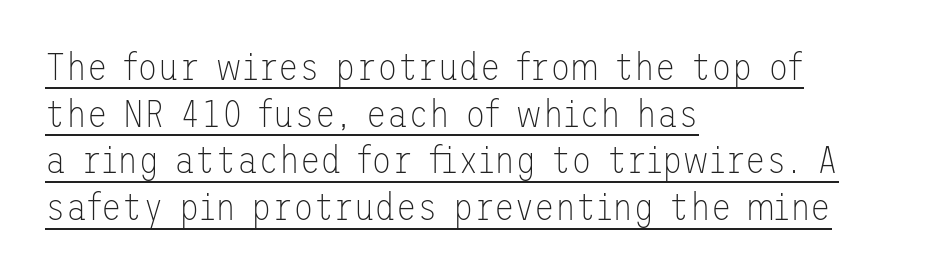
{"serif": "no", "italic": "no", "bold": "no", "weight": "thin", "width": "normal", "stroke_contrast": "low", "x_height": "medium", "underline": "yes", "align": "left", "line_spacing_ratio": 1.23, "letter_spacing": "normal", "letter_spacing_em": 0.0, "glyph_px": 38}
